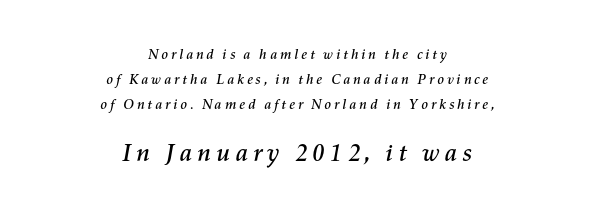
Q: Is the text italic (slanted)? A: Yes, it leans right by about 11 degrees.
Q: Is the text underlined? A: No.
Q: How is the paragraph aligned? A: Centered.
Q: Which block of text is set in a larger size, the first (top) or the second (bottom)? A: The second (bottom) one.
